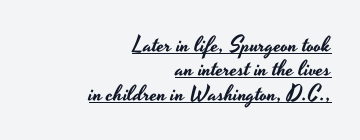
{"underline": "yes", "align": "right", "line_spacing": "tight", "line_spacing_ratio": 1.11, "letter_spacing": "normal", "letter_spacing_em": 0.0, "glyph_px": 22}
